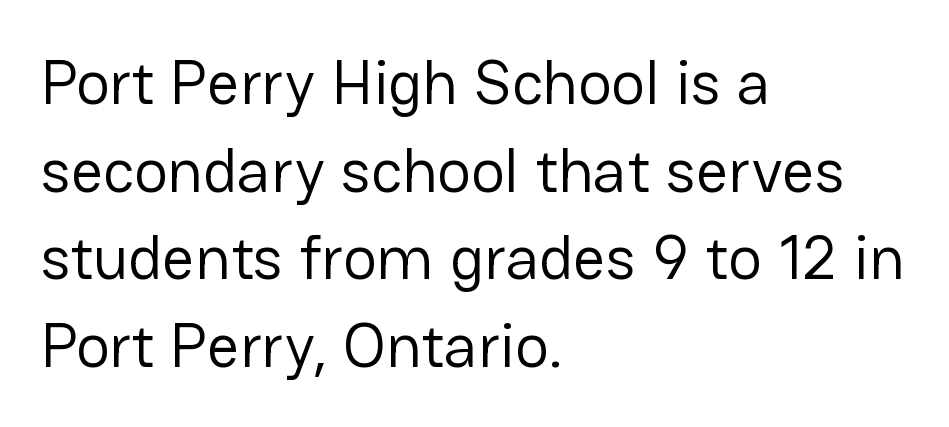
The image shows 63 px regular-weight sans-serif type, upright; set left-aligned, normal line spacing (1.39x), normal letter spacing, not underlined; low stroke contrast and a medium x-height.
